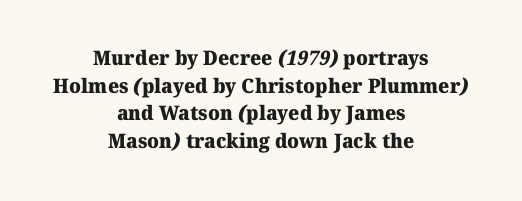
Tracking value appears to be zero — textbook default spacing. Leading matches the norm, producing a regular column. Thick stems and heavy bowls — unmistakably bold. Beneath every word, the page is bare. The paragraph has two soft edges and a firm central axis.
